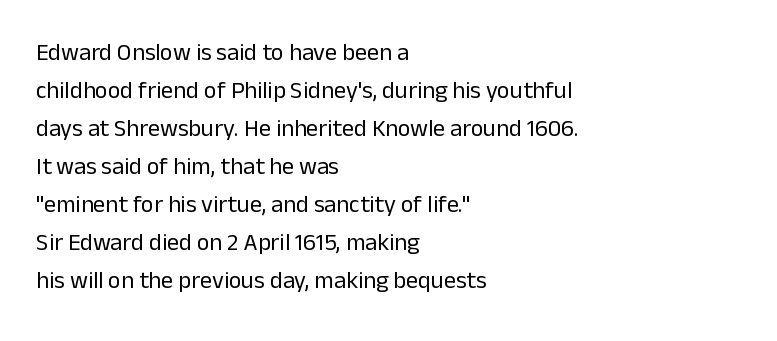
{"italic": "no", "bold": "no", "underline": "no", "align": "left", "line_spacing": "normal", "line_spacing_ratio": 1.58, "letter_spacing": "normal", "letter_spacing_em": 0.0, "glyph_px": 24}
